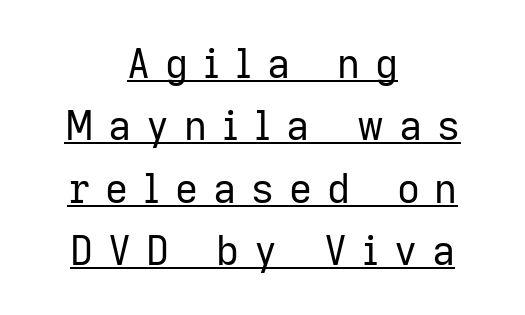
This rendering widens character spacing well past its baseline value. Weight: not bold — regular or lighter. A baseline rule has been typeset under these characters. The type sits square on the baseline with zero lean. Notice how descenders clear the ascenders below comfortably — that's standard leading.
